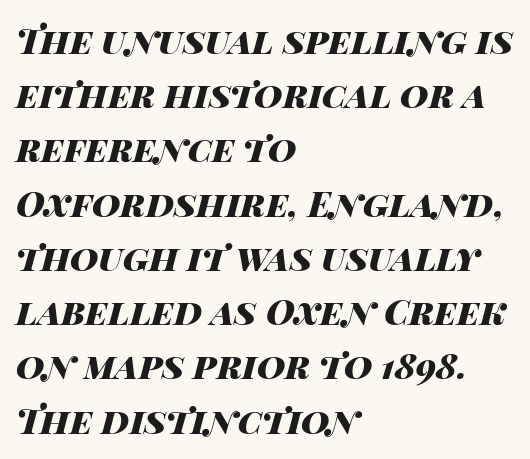
The block of text has a typical density, with ordinary space between rows. Layout note: lines flush left. Heft: maximum for text — a bold. Rendered with sloped, italic letterforms. Descenders are the only things crossing below the line. This rendering leaves character spacing at its baseline value.
